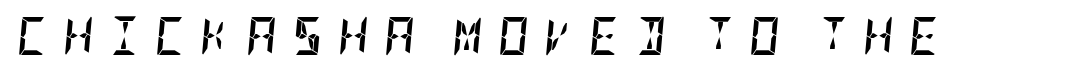
Q: Is the text bold? A: Yes.
Q: Is the text italic (slanted)? A: Yes, it leans right by about 5 degrees.
Q: Is the text underlined? A: No.
Q: Is the spacing between letters normal or unusually wide? A: Unusually wide.
Q: Width (condensed, normal, or wide)? A: Condensed.
Q: Stroke contrast? A: Low.
Q: x-height? A: Large.
